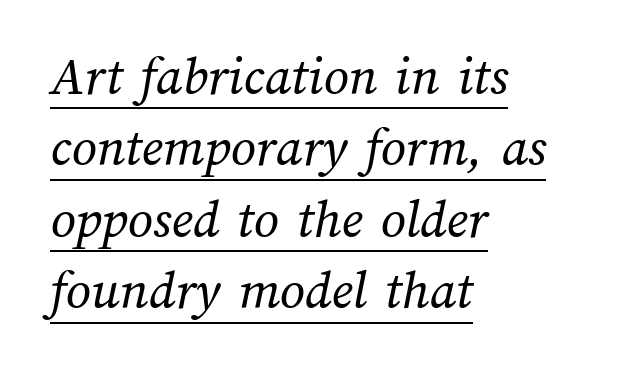
The image shows 55 px regular-weight type; set left-aligned, normal line spacing (1.3x), normal letter spacing, underlined; medium stroke contrast and a medium x-height.
